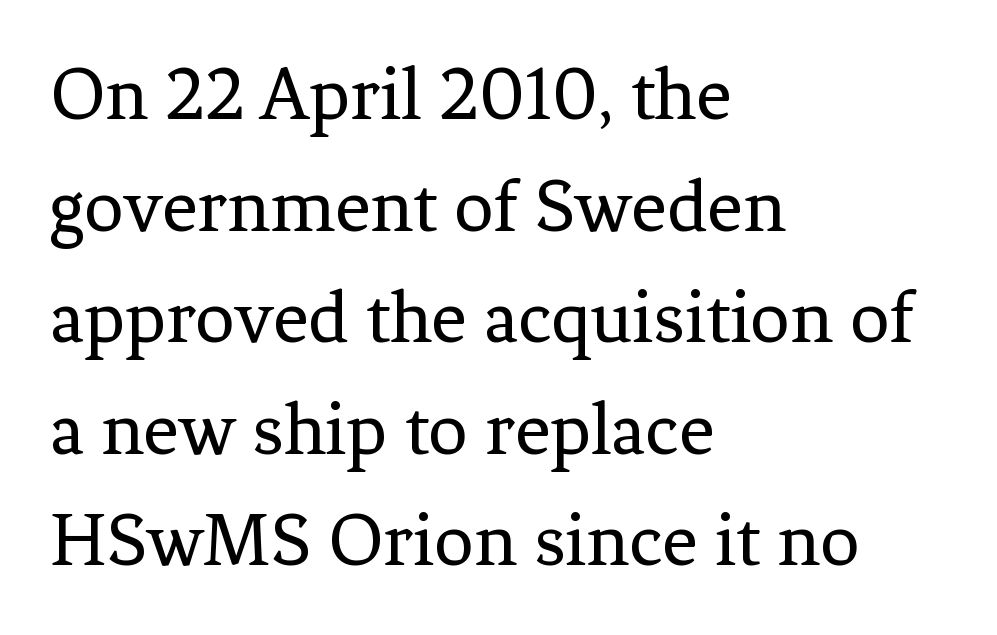
Visually the block forms a straight wall on the left and a jagged coastline on the right. Designer's note — italics off, roman on. This sample has the flowing, uneven cadence of proportional lettering. These lines are composed in type with serifs. This rendering features lettering with no underline. Letters have the restrained weight of plain body copy at most.
